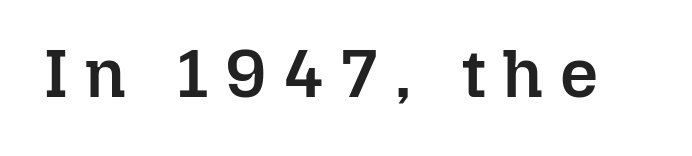
The image shows 67 px semibold type, upright; set unusually wide letter spacing (+0.26 em), not underlined; low stroke contrast and a medium x-height.
